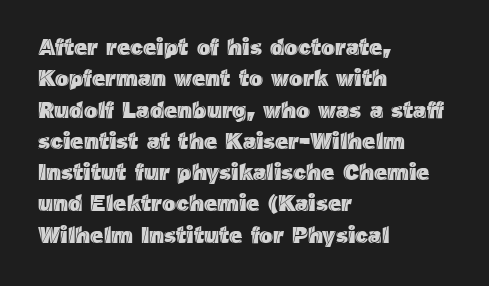
Q: Is the text italic (slanted)? A: No, it is upright.
Q: Is the text underlined? A: No.
Q: How is the paragraph aligned? A: Left-aligned.
Q: Is the spacing between letters normal or unusually wide? A: Normal.
Q: Is the spacing between lines tight, normal or loose? A: Normal.
